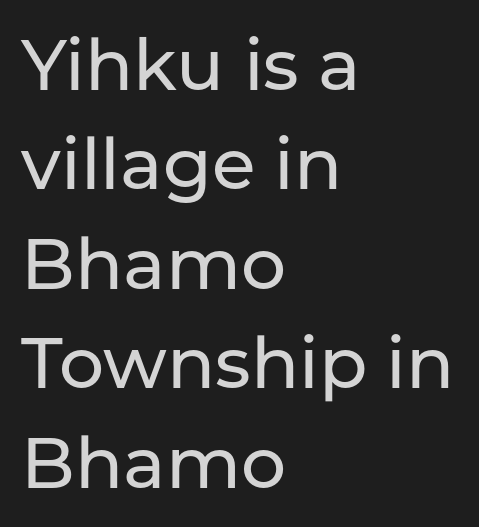
How are the letters spaced? Ordinarily, with no added tracking. These lines stack with their left ends in a neat column. Rendered with straight, roman letterforms. Underline: absent.
